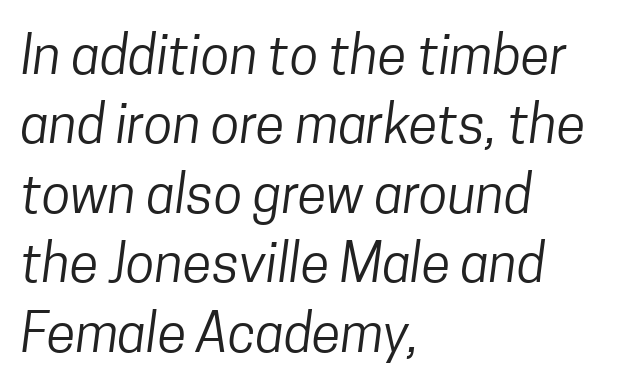
The paragraph shown leans on its left margin. A bare baseline throughout the passage. The space between consecutive lines is moderate. The tracking reads as untouched default to a designer's eye. You could not count columns in this text — the font is proportionally spaced.
